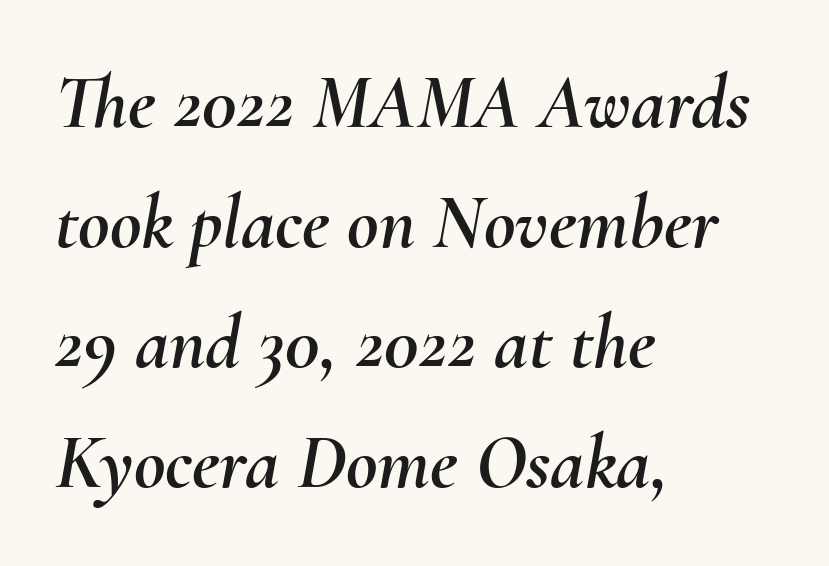
Q: Is the text italic (slanted)? A: Yes, it leans right by about 10 degrees.
Q: Is the text underlined? A: No.
Q: How is the paragraph aligned? A: Left-aligned.
Q: Is the spacing between letters normal or unusually wide? A: Normal.
Q: Is the spacing between lines tight, normal or loose? A: Normal.
Q: Width (condensed, normal, or wide)? A: Normal.
Q: Stroke contrast? A: Medium.
Q: x-height? A: Small.
Q: Monospaced? A: No.
